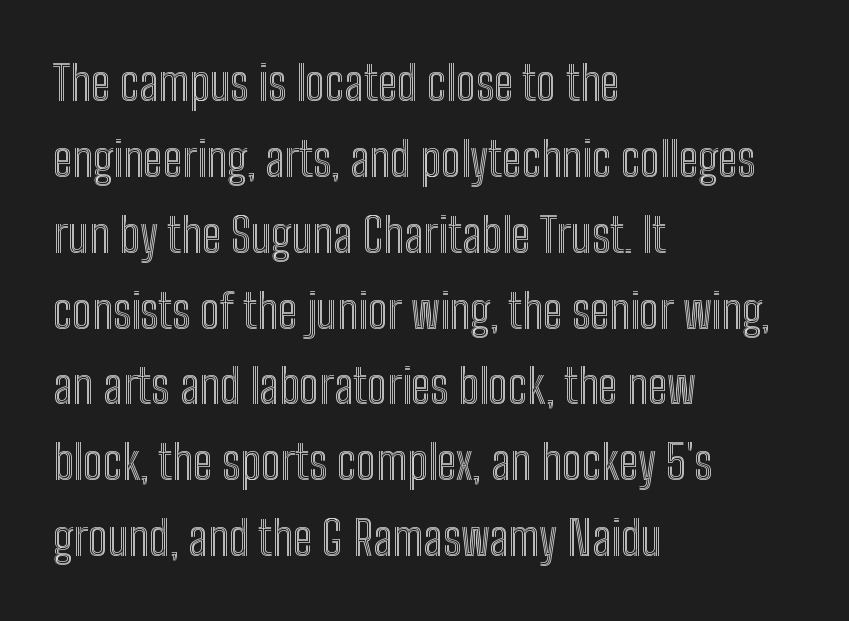
Q: Is the text italic (slanted)? A: No, it is upright.
Q: Is the text underlined? A: No.
Q: How is the paragraph aligned? A: Left-aligned.
Q: Is the spacing between letters normal or unusually wide? A: Normal.
Q: Is the spacing between lines tight, normal or loose? A: Normal.
Q: Width (condensed, normal, or wide)? A: Condensed.
Q: x-height? A: Medium.
Q: Monospaced? A: No.
